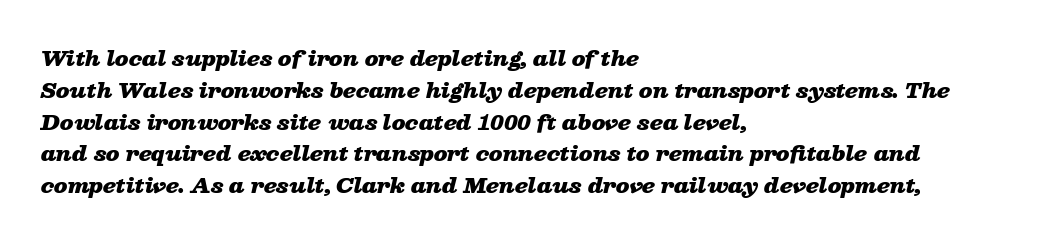
The image shows 20 px bold type, italic (leaning right); set left-aligned, normal line spacing (1.59x), normal letter spacing, not underlined.
